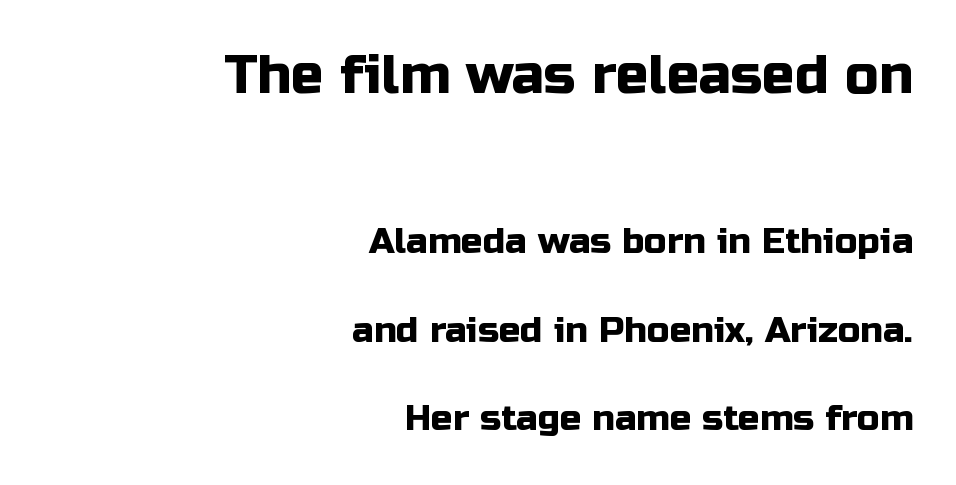
{"serif": "no", "italic": "no", "width": "normal", "stroke_contrast": "low", "x_height": "medium", "monospaced": "no", "underline": "no", "align": "right", "line_spacing": "loose", "line_spacing_ratio": 2.46, "letter_spacing": "normal", "letter_spacing_em": 0.0, "larger_block": "first", "size_ratio": 1.5, "glyph_px": 54}
